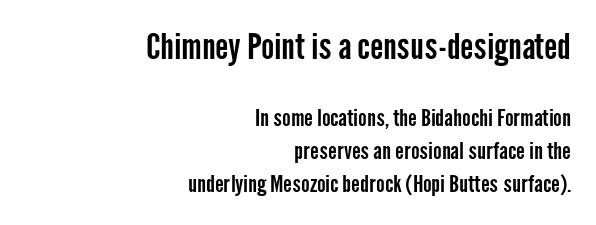
The image shows 35 px condensed sans-serif type, upright; set right-aligned, normal line spacing (1.45x), normal letter spacing, not underlined; the first (top) block is 1.52x larger; low stroke contrast and a medium x-height.
